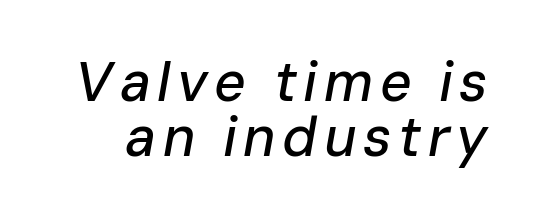
{"italic": "yes", "lean": "right", "slant_degrees": 10, "width": "normal", "stroke_contrast": "low", "x_height": "medium", "monospaced": "no", "underline": "no", "line_spacing": "tight", "line_spacing_ratio": 1.0, "glyph_px": 55}
